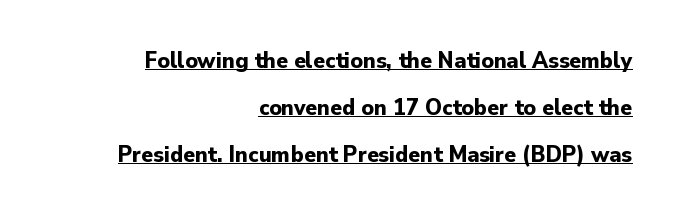
As a designer I'd log this as weight 700, bold. These characters rest on top of a visible drawn line. You could fit nearly another row in the gap between these rows. The line texture is even and compact thanks to regular tracking. A flush-right, rag-left setting is used for this passage.
